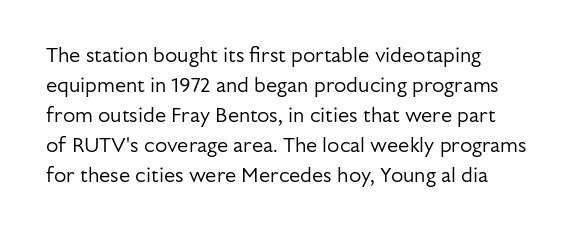
{"italic": "no", "bold": "no", "underline": "no", "align": "left", "line_spacing": "normal", "line_spacing_ratio": 1.5, "letter_spacing": "normal", "letter_spacing_em": 0.0, "glyph_px": 20}
